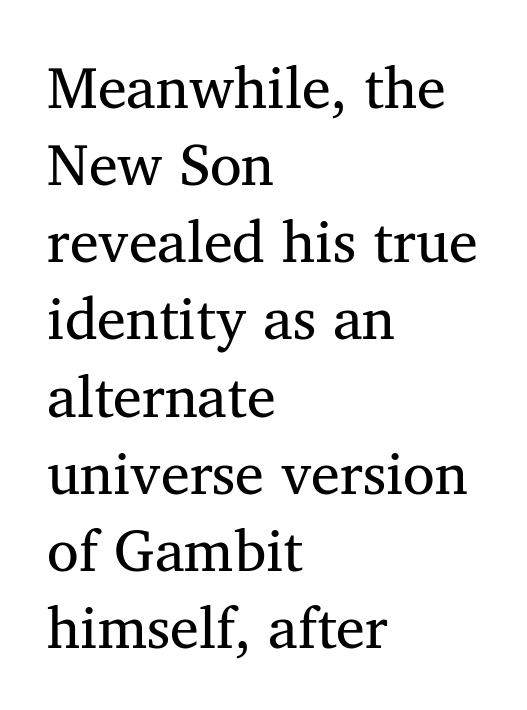
The image shows 58 px regular-weight serif type; set left-aligned, normal line spacing (1.33x), normal letter spacing, not underlined; medium stroke contrast and a medium x-height.
